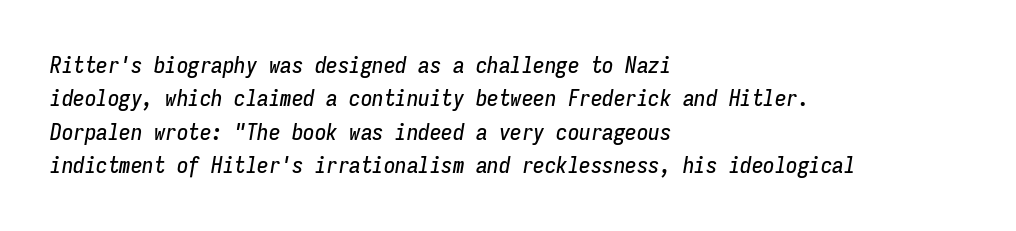
Quick note: underline off. The setting favours the left margin, as ordinary paragraphs usually do. Each new line begins a customary step beneath the previous one. This is oblique type, the kind used for emphasis or titles.
